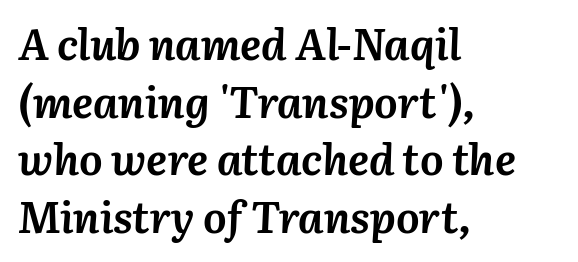
{"italic": "yes", "lean": "right", "slant_degrees": 3, "bold": "yes", "weight": "semibold", "width": "normal", "stroke_contrast": "medium", "x_height": "medium", "monospaced": "no", "underline": "no", "align": "left", "line_spacing": "normal", "line_spacing_ratio": 1.31, "letter_spacing": "normal", "letter_spacing_em": 0.0, "glyph_px": 44}
